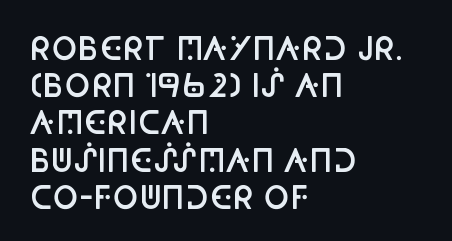
Q: Is the text bold? A: Semi-bold.
Q: Is the text italic (slanted)? A: No, it is upright.
Q: Is the typeface a serif or a sans-serif typeface? A: Sans-serif.
Q: Is the text underlined? A: No.
Q: How is the paragraph aligned? A: Left-aligned.
Q: Is the spacing between letters normal or unusually wide? A: Normal.
Q: Width (condensed, normal, or wide)? A: Condensed.
Q: Stroke contrast? A: Low.
Q: x-height? A: Large.
Q: Monospaced? A: No.
